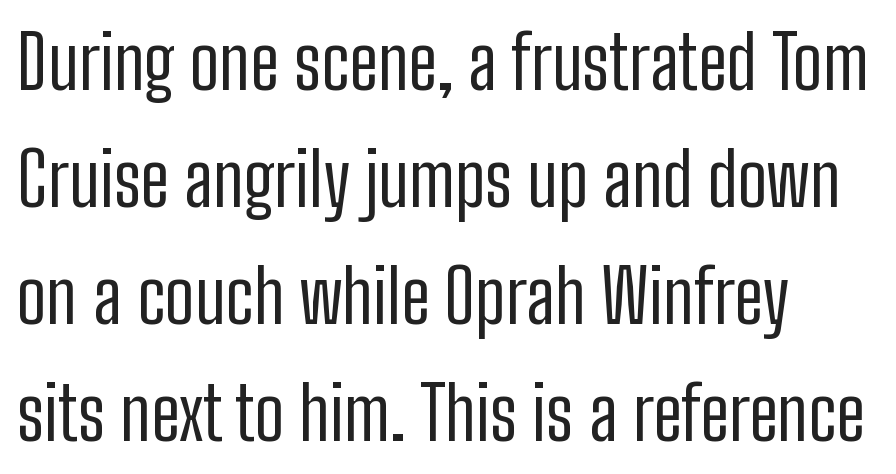
The image shows 74 px regular-weight, condensed sans-serif type, upright; set left-aligned, normal line spacing (1.58x), normal letter spacing, not underlined; low stroke contrast and a medium x-height.
